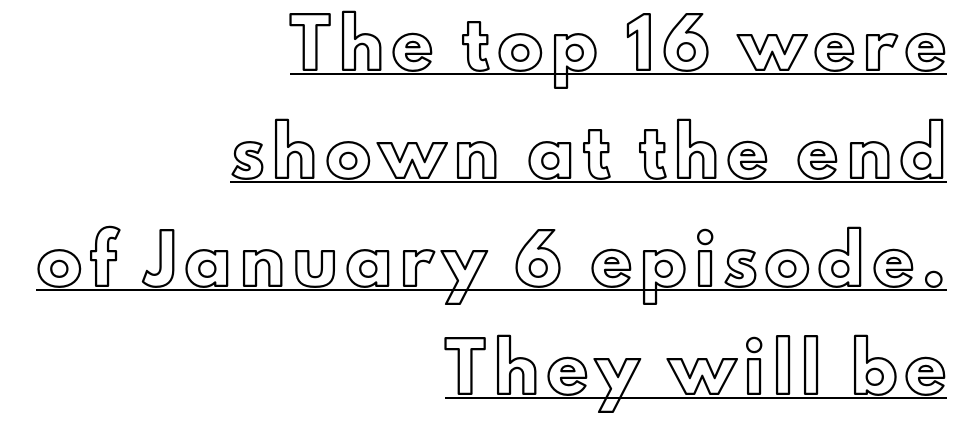
{"italic": "no", "width": "normal", "x_height": "small", "monospaced": "no", "underline": "yes", "align": "right", "line_spacing": "loose", "line_spacing_ratio": 2.4, "glyph_px": 45}
